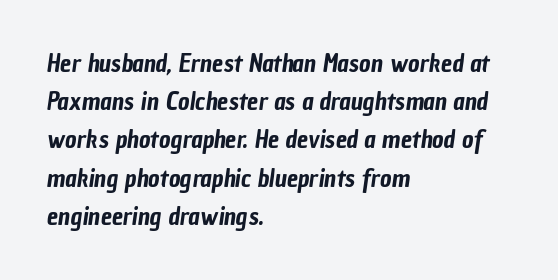
Q: Is the text underlined? A: No.
Q: How is the paragraph aligned? A: Left-aligned.
Q: Is the spacing between letters normal or unusually wide? A: Normal.
Q: Is the spacing between lines tight, normal or loose? A: Normal.
